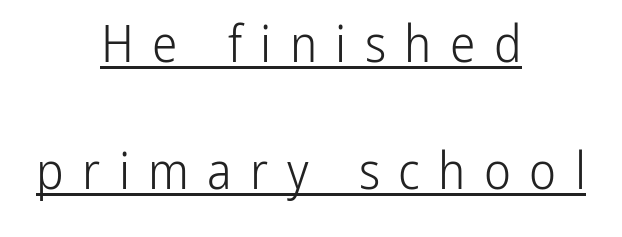
The image shows 51 px light, condensed sans-serif type, upright; set centered, loose line spacing (2.49x), unusually wide letter spacing (+0.36 em), underlined; low stroke contrast and a medium x-height.
